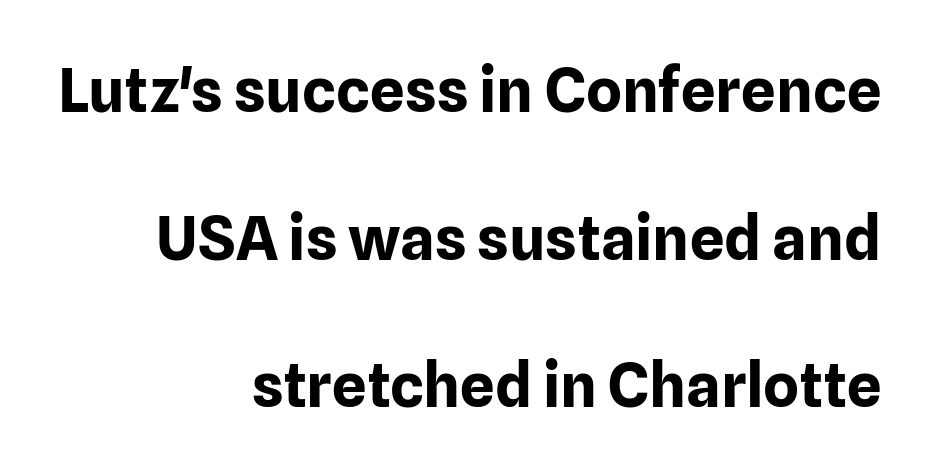
The letters are bold, with thick, heavy strokes. Line ends are locked; line starts wander. You can tell it's not italic because the verticals are truly vertical. Is the letter spacing exaggerated? No — it looks like the ordinary default.
